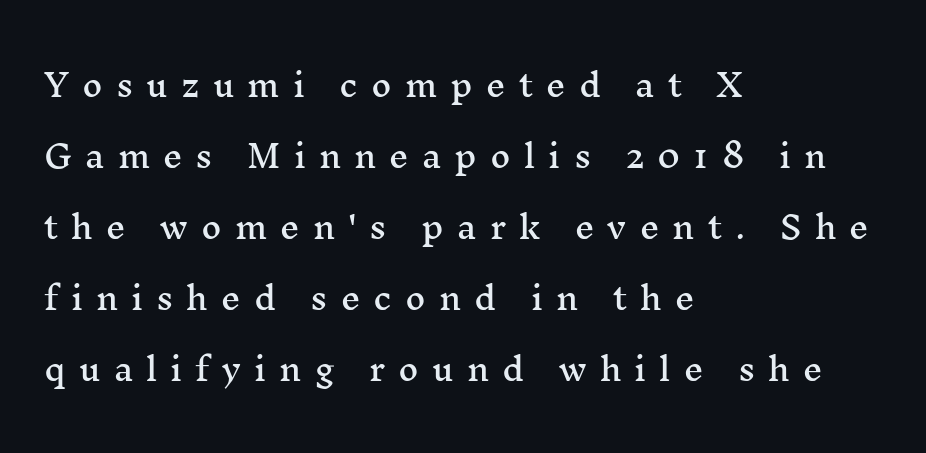
{"serif": "yes", "italic": "no", "width": "wide", "stroke_contrast": "medium", "x_height": "medium", "monospaced": "no", "underline": "no", "align": "left", "line_spacing": "loose", "line_spacing_ratio": 2.29, "letter_spacing": "wide", "letter_spacing_em": 0.42, "glyph_px": 31}
